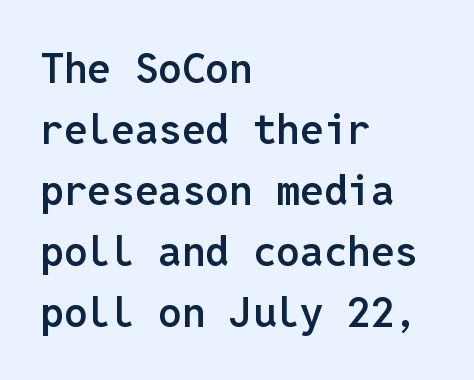
The image shows 42 px semibold sans-serif type, upright, monospaced; set left-aligned, normal line spacing (1.45x), normal letter spacing, not underlined; low stroke contrast and a medium x-height.
